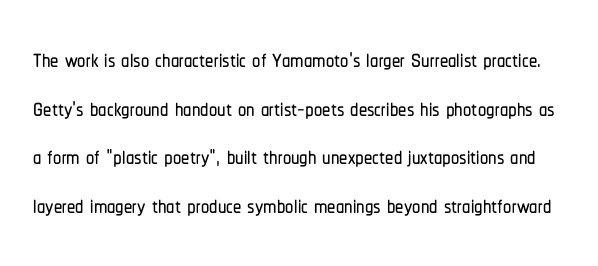
Q: Is the text italic (slanted)? A: No, it is upright.
Q: Is the typeface a serif or a sans-serif typeface? A: Sans-serif.
Q: Is the text underlined? A: No.
Q: Is the spacing between letters normal or unusually wide? A: Normal.
Q: Is the spacing between lines tight, normal or loose? A: Normal.
Q: Width (condensed, normal, or wide)? A: Condensed.
Q: Stroke contrast? A: Low.
Q: x-height? A: Medium.
Q: Monospaced? A: No.
